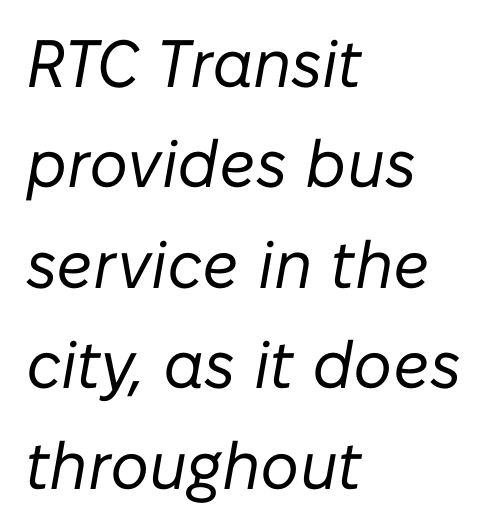
Q: Is the text bold? A: No.
Q: Is the text italic (slanted)? A: Yes, it leans right by about 10 degrees.
Q: Is the text underlined? A: No.
Q: How is the paragraph aligned? A: Left-aligned.
Q: Is the spacing between letters normal or unusually wide? A: Normal.
Q: Is the spacing between lines tight, normal or loose? A: Normal.
Q: Width (condensed, normal, or wide)? A: Normal.
Q: Stroke contrast? A: Low.
Q: x-height? A: Medium.
Q: Monospaced? A: No.
